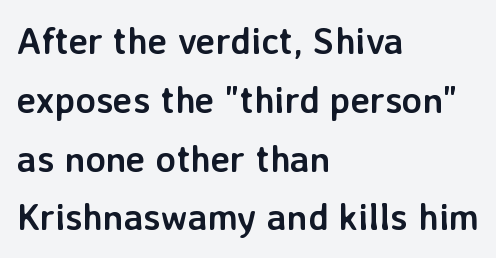
Q: Is the text bold? A: Yes.
Q: Is the text italic (slanted)? A: No, it is upright.
Q: Is the typeface a serif or a sans-serif typeface? A: Sans-serif.
Q: Is the text underlined? A: No.
Q: How is the paragraph aligned? A: Left-aligned.
Q: Is the spacing between letters normal or unusually wide? A: Normal.
Q: Is the spacing between lines tight, normal or loose? A: Normal.
Q: Width (condensed, normal, or wide)? A: Normal.
Q: Stroke contrast? A: Low.
Q: x-height? A: Medium.
Q: Monospaced? A: No.
